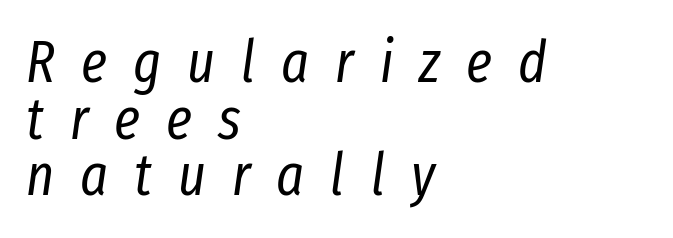
The image shows 59 px regular-weight, condensed type, italic (leaning right); set left-aligned, tight line spacing (0.96x), unusually wide letter spacing (+0.44 em), not underlined; low stroke contrast and a medium x-height.
